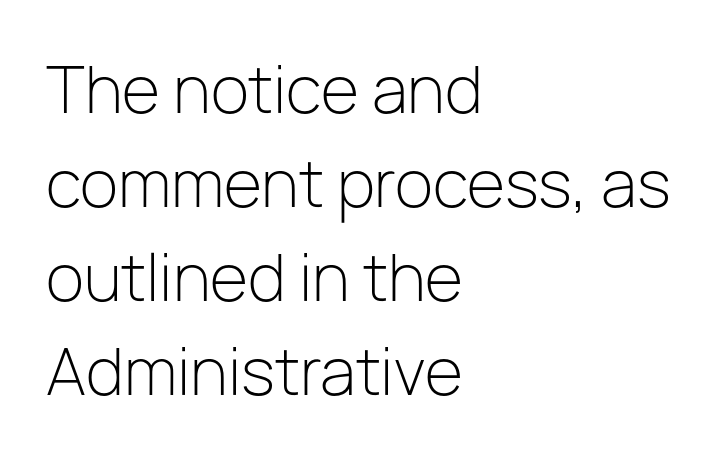
Q: Is the text bold? A: No.
Q: Is the text italic (slanted)? A: No, it is upright.
Q: Is the typeface a serif or a sans-serif typeface? A: Sans-serif.
Q: Is the text underlined? A: No.
Q: How is the paragraph aligned? A: Left-aligned.
Q: Is the spacing between letters normal or unusually wide? A: Normal.
Q: Is the spacing between lines tight, normal or loose? A: Normal.
Q: Width (condensed, normal, or wide)? A: Normal.
Q: Stroke contrast? A: Low.
Q: x-height? A: Medium.
Q: Monospaced? A: No.
